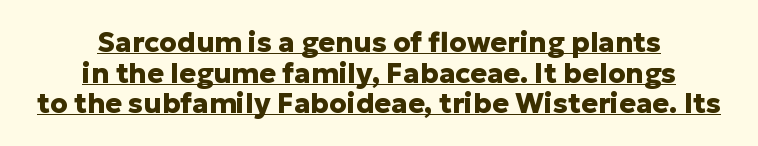
Q: Is the text bold? A: Yes.
Q: Is the text italic (slanted)? A: No, it is upright.
Q: Is the typeface a serif or a sans-serif typeface? A: Sans-serif.
Q: Is the text underlined? A: Yes.
Q: How is the paragraph aligned? A: Centered.
Q: Is the spacing between letters normal or unusually wide? A: Normal.
Q: Is the spacing between lines tight, normal or loose? A: Tight.
Q: Width (condensed, normal, or wide)? A: Normal.
Q: Stroke contrast? A: Low.
Q: x-height? A: Medium.
Q: Monospaced? A: No.
